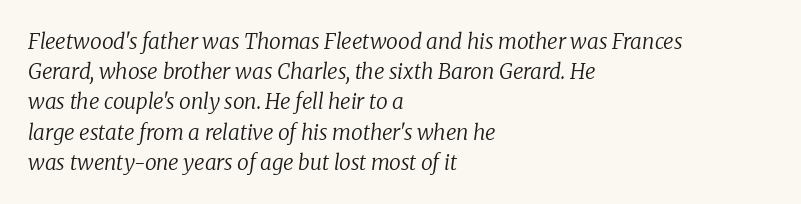
{"italic": "yes", "lean": "right", "slant_degrees": 8, "bold": "no", "underline": "no", "align": "left", "line_spacing": "normal", "line_spacing_ratio": 1.44, "letter_spacing": "normal", "letter_spacing_em": 0.0, "glyph_px": 21}
